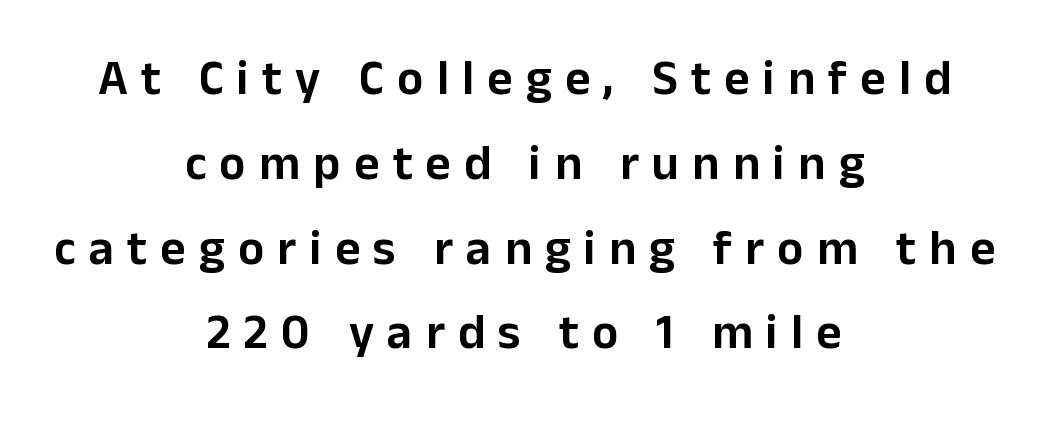
Q: Is the text italic (slanted)? A: No, it is upright.
Q: Is the typeface a serif or a sans-serif typeface? A: Sans-serif.
Q: Is the text underlined? A: No.
Q: How is the paragraph aligned? A: Centered.
Q: Is the spacing between letters normal or unusually wide? A: Unusually wide.
Q: Width (condensed, normal, or wide)? A: Normal.
Q: Stroke contrast? A: Low.
Q: x-height? A: Medium.
Q: Monospaced? A: No.
